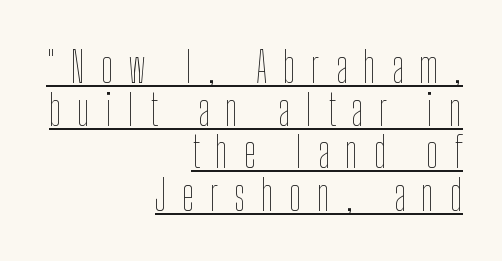
Q: Is the text bold? A: No.
Q: Is the text italic (slanted)? A: No, it is upright.
Q: Is the text underlined? A: Yes.
Q: How is the paragraph aligned? A: Right-aligned.
Q: Is the spacing between letters normal or unusually wide? A: Unusually wide.
Q: Is the spacing between lines tight, normal or loose? A: Tight.
Q: Width (condensed, normal, or wide)? A: Condensed.
Q: Stroke contrast? A: Low.
Q: x-height? A: Medium.
Q: Monospaced? A: No.
